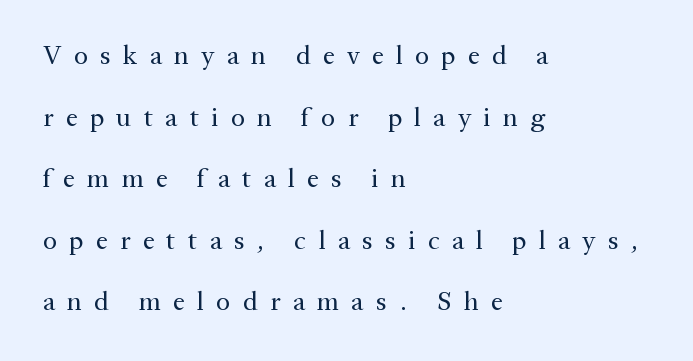
Q: Is the text bold? A: No.
Q: Is the text italic (slanted)? A: No, it is upright.
Q: Is the text underlined? A: No.
Q: How is the paragraph aligned? A: Left-aligned.
Q: Is the spacing between letters normal or unusually wide? A: Unusually wide.
Q: Is the spacing between lines tight, normal or loose? A: Loose.
